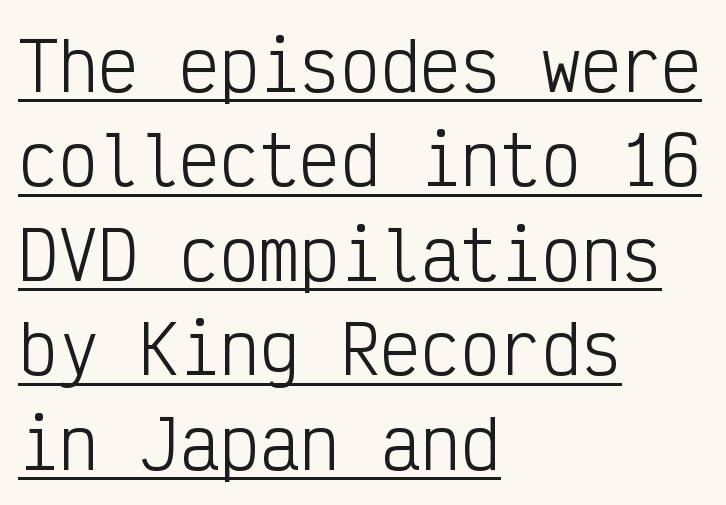
{"serif": "no", "italic": "no", "bold": "no", "weight": "light", "width": "condensed", "stroke_contrast": "low", "x_height": "medium", "monospaced": "yes", "underline": "yes", "align": "left", "line_spacing": "normal", "line_spacing_ratio": 1.41, "letter_spacing": "normal", "letter_spacing_em": 0.0, "glyph_px": 67}
